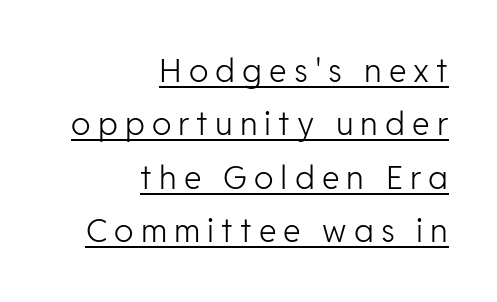
{"serif": "no", "italic": "no", "bold": "no", "weight": "light", "width": "normal", "stroke_contrast": "low", "x_height": "medium", "monospaced": "no", "underline": "yes", "align": "right", "line_spacing": "normal", "line_spacing_ratio": 1.67, "letter_spacing": "wide", "letter_spacing_em": 0.22, "glyph_px": 32}
